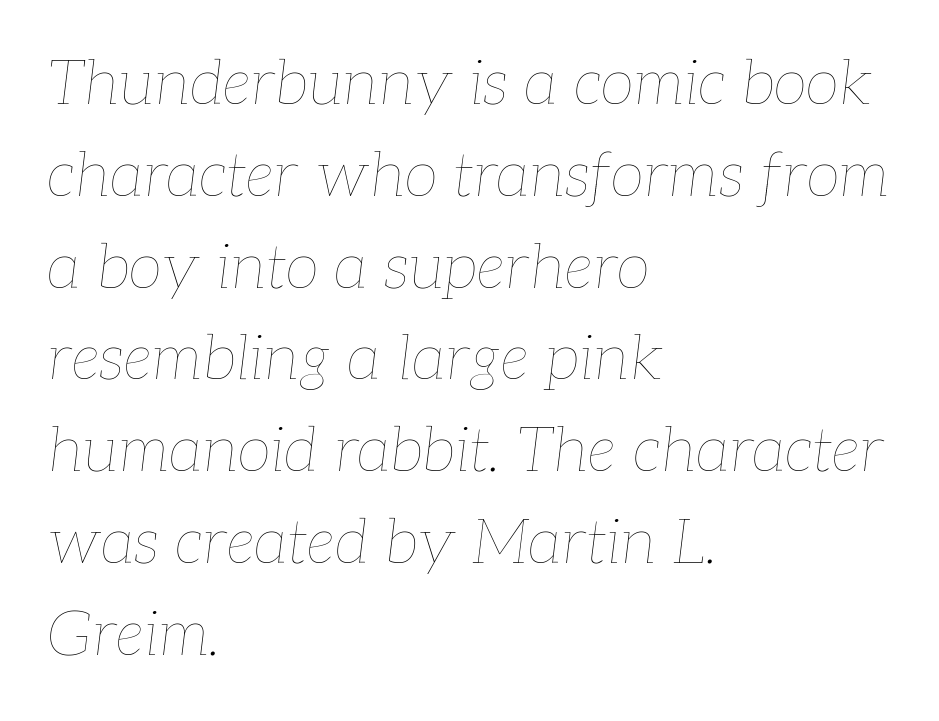
Q: Is the text bold? A: No.
Q: Is the text italic (slanted)? A: Yes, it leans right by about 7 degrees.
Q: Is the text underlined? A: No.
Q: How is the paragraph aligned? A: Left-aligned.
Q: Is the spacing between letters normal or unusually wide? A: Normal.
Q: Is the spacing between lines tight, normal or loose? A: Normal.
Q: Width (condensed, normal, or wide)? A: Normal.
Q: Stroke contrast? A: Low.
Q: x-height? A: Medium.
Q: Monospaced? A: No.
